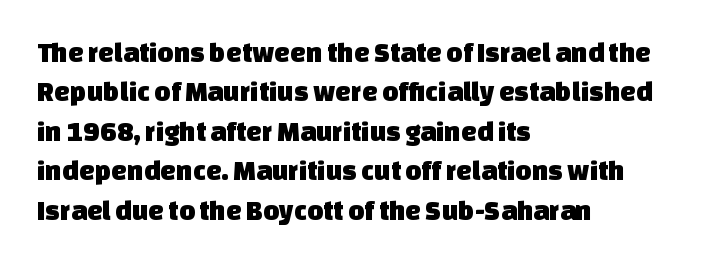
{"serif": "no", "width": "normal", "stroke_contrast": "low", "x_height": "large", "monospaced": "no", "underline": "no", "align": "left", "line_spacing": "normal", "line_spacing_ratio": 1.41, "letter_spacing": "normal", "letter_spacing_em": 0.0, "glyph_px": 28}
